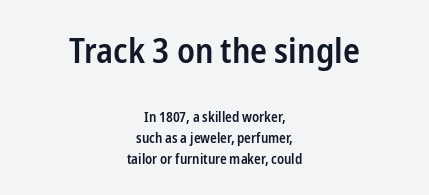
The image shows 35 px semibold, condensed sans-serif type, upright; set centered, normal line spacing (1.53x), normal letter spacing, not underlined; the first (top) block is 2.5x larger; low stroke contrast and a medium x-height.
